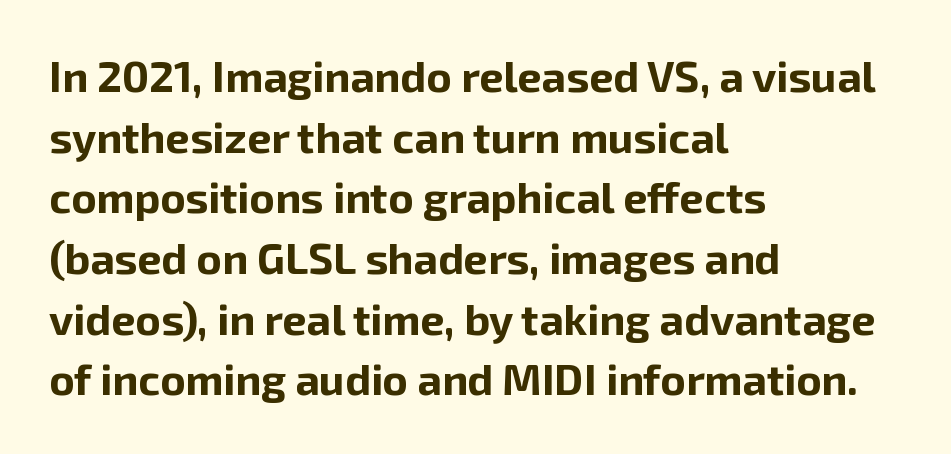
Q: Is the text bold? A: Yes.
Q: Is the text italic (slanted)? A: No, it is upright.
Q: Is the typeface a serif or a sans-serif typeface? A: Sans-serif.
Q: Is the text underlined? A: No.
Q: How is the paragraph aligned? A: Left-aligned.
Q: Is the spacing between letters normal or unusually wide? A: Normal.
Q: Is the spacing between lines tight, normal or loose? A: Normal.
Q: Width (condensed, normal, or wide)? A: Normal.
Q: Stroke contrast? A: Low.
Q: x-height? A: Medium.
Q: Monospaced? A: No.
